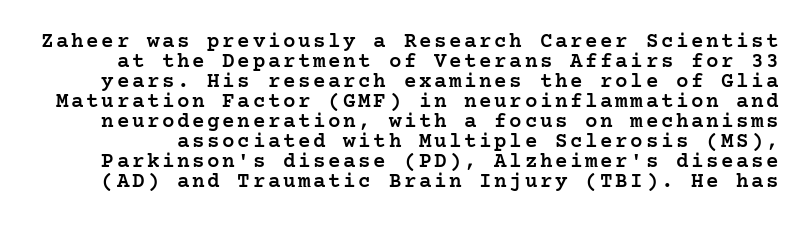
Is there any slant? The stems are plumb. Stroke thickness is moderately raised; the sample reads as semibold. Vertically, the passage feels compressed, each row crowding the next. The string is rendered with underlining switched off.
